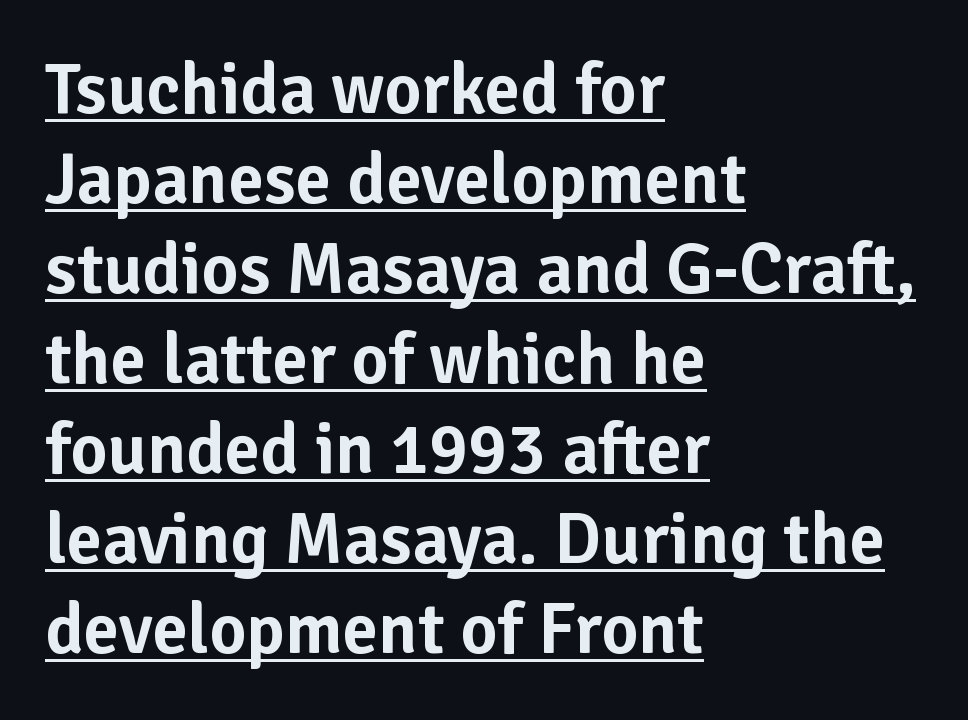
Q: Is the text italic (slanted)? A: No, it is upright.
Q: Is the typeface a serif or a sans-serif typeface? A: Sans-serif.
Q: Is the text underlined? A: Yes.
Q: How is the paragraph aligned? A: Left-aligned.
Q: Is the spacing between letters normal or unusually wide? A: Normal.
Q: Is the spacing between lines tight, normal or loose? A: Normal.
Q: Width (condensed, normal, or wide)? A: Normal.
Q: Stroke contrast? A: Low.
Q: x-height? A: Medium.
Q: Monospaced? A: No.
